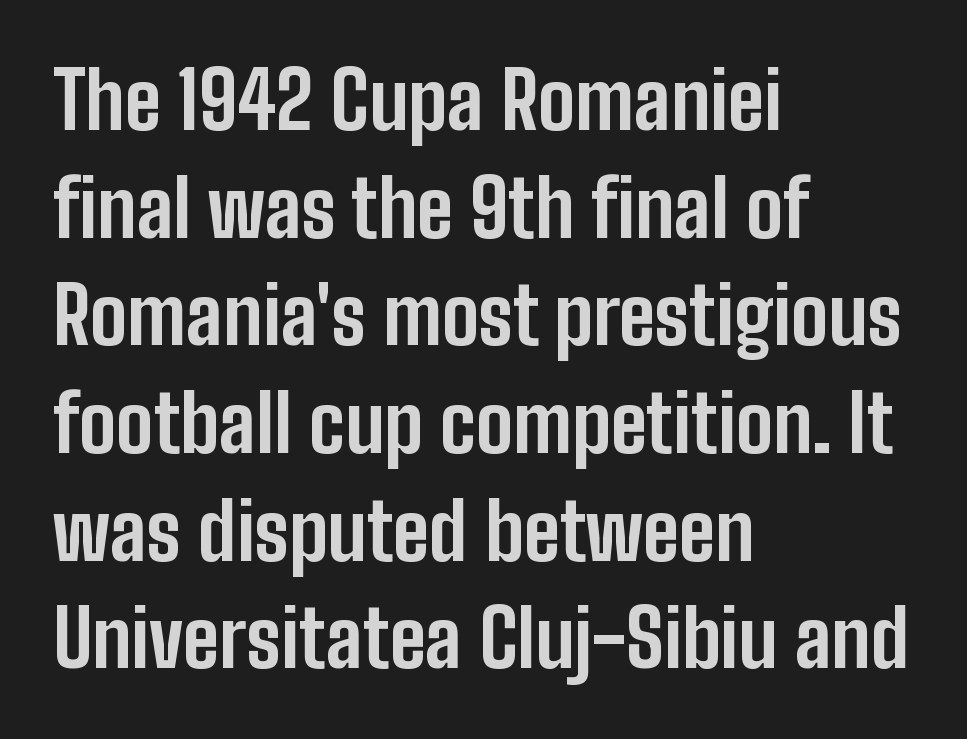
The letters advance in unequal steps, a hallmark of proportional type. Default kerning and tracking; the words read as compact shapes. Regular leading. A bare baseline throughout the passage. You'd pick this weight for a headline — it's a proper bold.
